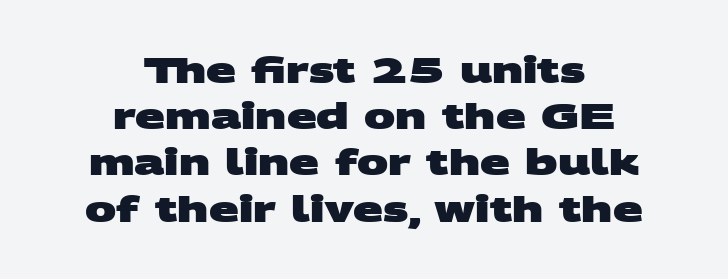
Q: Is the text bold? A: Yes.
Q: Is the typeface a serif or a sans-serif typeface? A: Sans-serif.
Q: Is the text underlined? A: No.
Q: How is the paragraph aligned? A: Centered.
Q: Is the spacing between letters normal or unusually wide? A: Normal.
Q: Is the spacing between lines tight, normal or loose? A: Normal.
Q: Width (condensed, normal, or wide)? A: Wide.
Q: Stroke contrast? A: Medium.
Q: x-height? A: Large.
Q: Monospaced? A: No.
